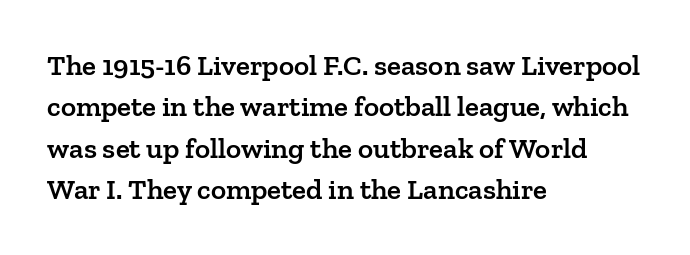
When letters stand straight like this, we call the style roman or upright. The paragraph shown leans on its left margin. Do the characters align in a grid? No, the font is proportional. What kind of face is this? One with serifs.
